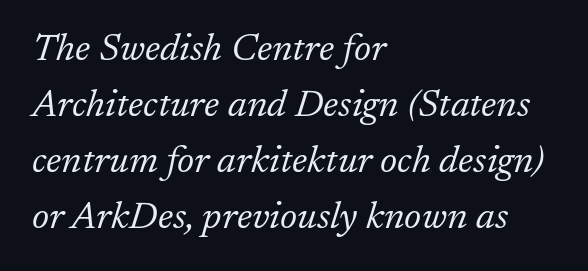
Q: Is the text bold? A: No.
Q: Is the text italic (slanted)? A: Yes, it leans right by about 17 degrees.
Q: Is the typeface a serif or a sans-serif typeface? A: Serif.
Q: Is the text underlined? A: No.
Q: How is the paragraph aligned? A: Left-aligned.
Q: Is the spacing between letters normal or unusually wide? A: Normal.
Q: Is the spacing between lines tight, normal or loose? A: Normal.
Q: Width (condensed, normal, or wide)? A: Normal.
Q: Stroke contrast? A: Low.
Q: x-height? A: Medium.
Q: Monospaced? A: No.
